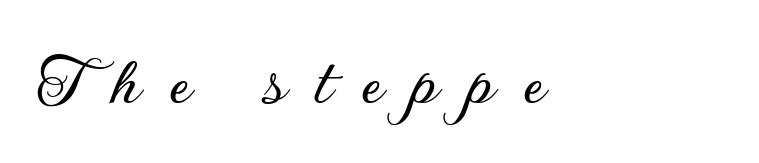
Q: Is the text italic (slanted)? A: Yes.
Q: Is the typeface a serif or a sans-serif typeface? A: Sans-serif.
Q: Is the text underlined? A: No.
Q: How is the paragraph aligned? A: Left-aligned.
Q: Is the spacing between letters normal or unusually wide? A: Unusually wide.
Q: Width (condensed, normal, or wide)? A: Normal.
Q: Stroke contrast? A: Low.
Q: x-height? A: Small.
Q: Monospaced? A: No.
